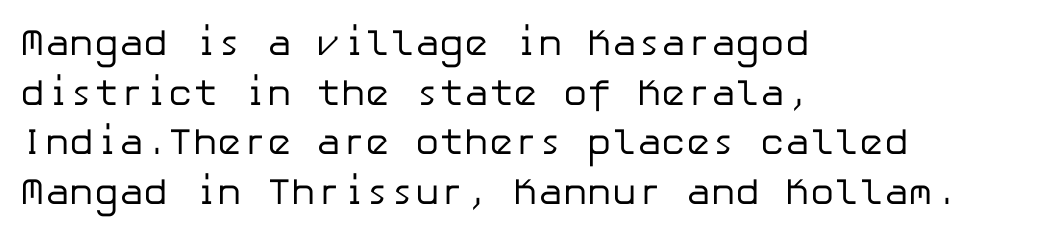
{"serif": "no", "italic": "no", "bold": "no", "weight": "regular", "width": "normal", "stroke_contrast": "low", "x_height": "medium", "underline": "no", "align": "left", "line_spacing": "normal", "line_spacing_ratio": 1.34, "letter_spacing": "normal", "letter_spacing_em": 0.0, "glyph_px": 37}
